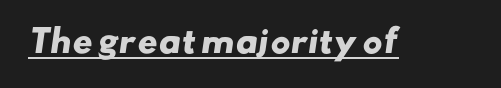
Unlike a traditional serif, this face leaves its strokes unadorned. Pretty heavy lettering here — definitely bold. Underlining? Definitely there. The letters sit at their default tracking, neither squeezed nor spread. Is this a fixed-width face? No — the glyphs have proportional, varying widths.
